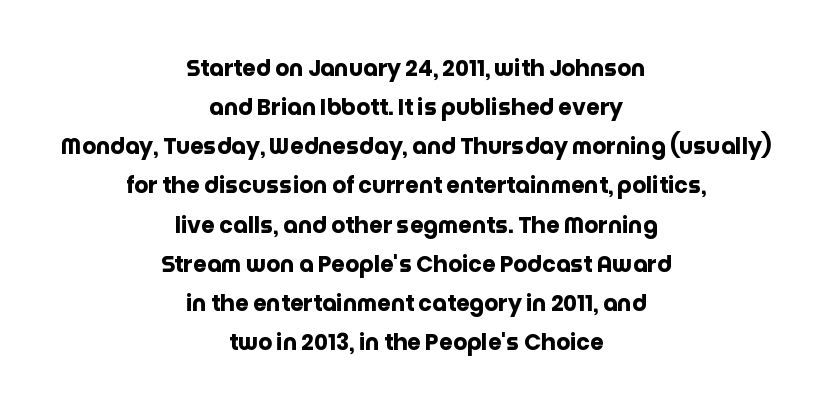
Q: Is the text bold? A: Yes.
Q: Is the text italic (slanted)? A: No, it is upright.
Q: Is the text underlined? A: No.
Q: How is the paragraph aligned? A: Centered.
Q: Is the spacing between letters normal or unusually wide? A: Normal.
